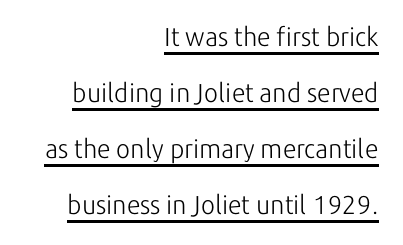
The image shows 26 px text type, upright; set right-aligned, loose line spacing (2.15x), normal letter spacing, underlined.
